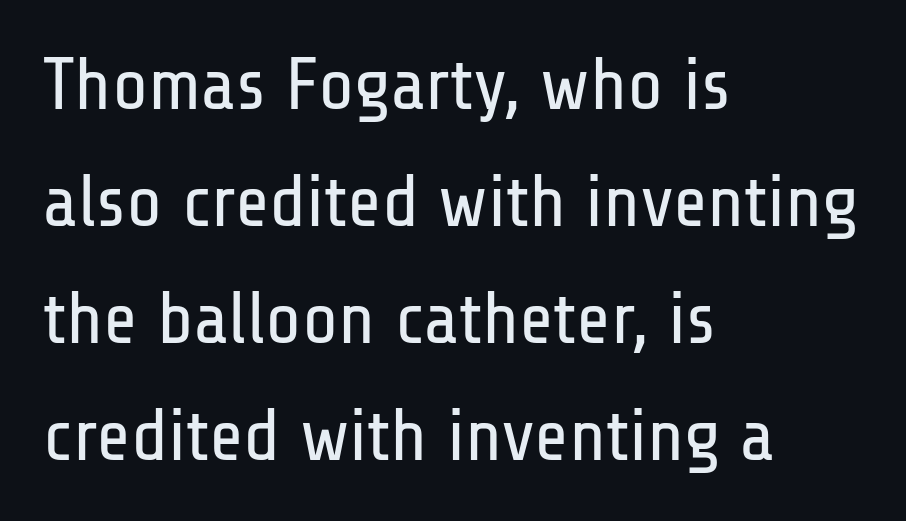
The image shows 74 px regular-weight, condensed sans-serif type, upright; set left-aligned, normal line spacing (1.58x), normal letter spacing, not underlined; low stroke contrast and a medium x-height.
